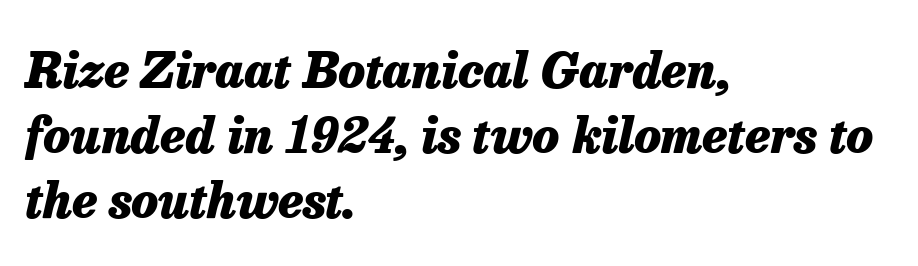
The image shows 49 px heavy type, italic (leaning right); set left-aligned, normal line spacing (1.33x), normal letter spacing, not underlined; low stroke contrast and a medium x-height.
